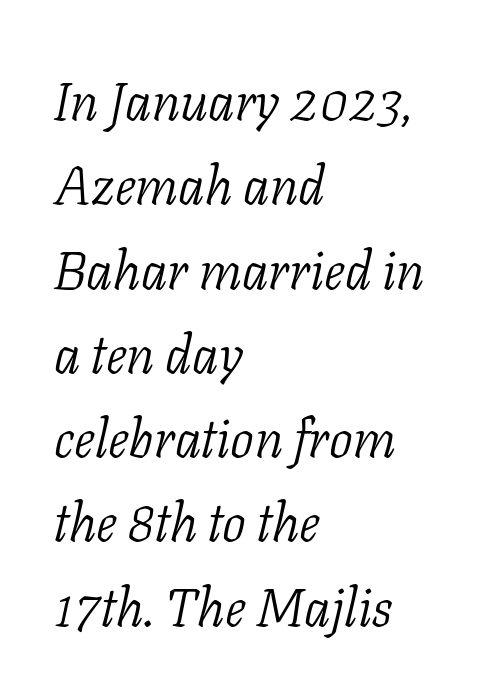
The image shows 53 px light serif type, italic (leaning right); set left-aligned, normal line spacing (1.59x), normal letter spacing, not underlined; low stroke contrast and a medium x-height.
